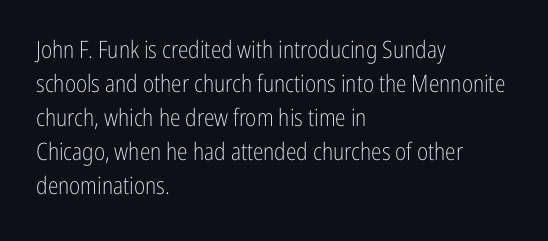
Q: Is the text bold? A: No.
Q: Is the text italic (slanted)? A: No, it is upright.
Q: Is the text underlined? A: No.
Q: How is the paragraph aligned? A: Left-aligned.
Q: Is the spacing between letters normal or unusually wide? A: Normal.
Q: Is the spacing between lines tight, normal or loose? A: Normal.
